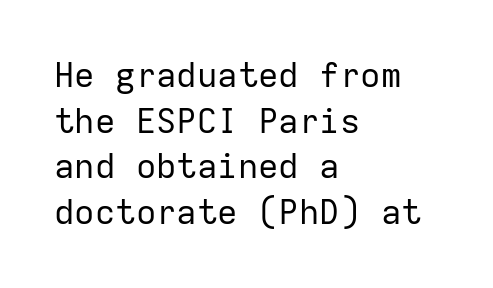
{"serif": "no", "italic": "no", "bold": "no", "weight": "regular", "width": "normal", "stroke_contrast": "low", "x_height": "medium", "monospaced": "yes", "underline": "no", "align": "left", "line_spacing": "normal", "line_spacing_ratio": 1.34, "letter_spacing": "normal", "letter_spacing_em": 0.0, "glyph_px": 34}
